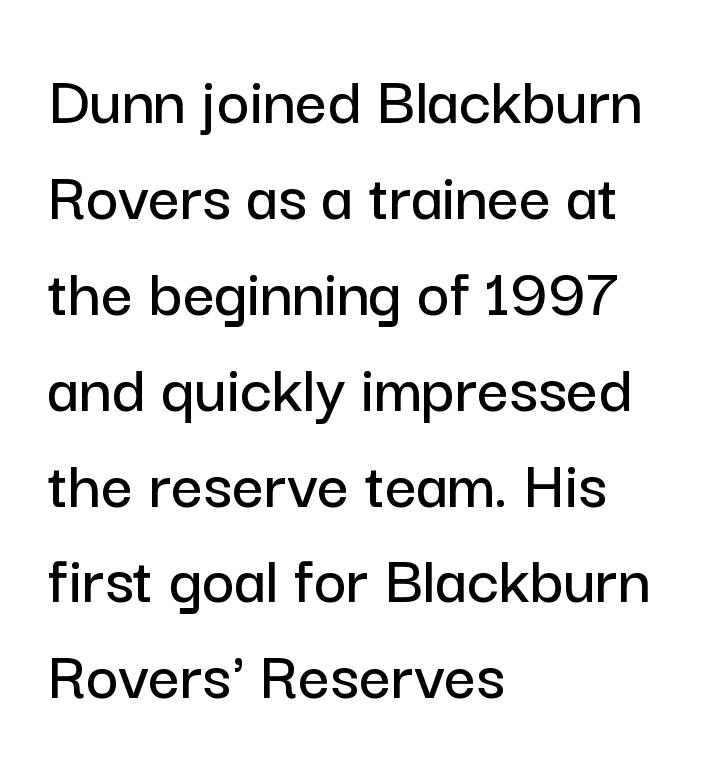
Successive baselines arrive at the customary interval. Posture: upright roman. Letters rest on an invisible, unmarked baseline. The tracking reads as untouched default to a designer's eye. Note: no serifs on the glyphs.
